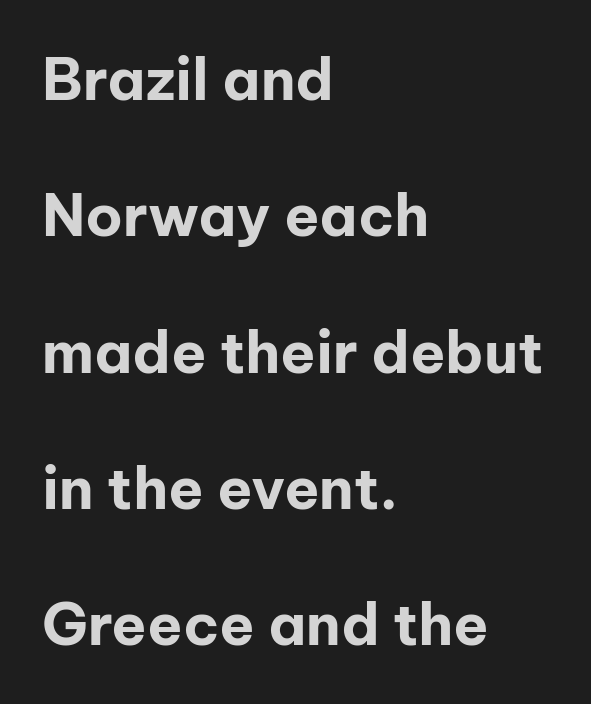
{"serif": "no", "italic": "no", "bold": "yes", "weight": "bold", "width": "normal", "stroke_contrast": "low", "x_height": "medium", "monospaced": "no", "underline": "no", "align": "left", "line_spacing": "loose", "line_spacing_ratio": 2.35, "letter_spacing": "normal", "letter_spacing_em": 0.0, "glyph_px": 58}
